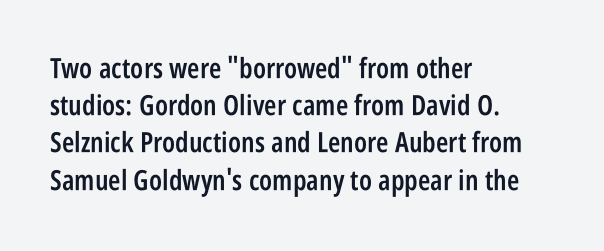
As a designer I'd log this as weight 600, semibold. The foot of each line stays bare and open. A typesetter would mark this as roman, not italic. This sample has the flowing, uneven cadence of proportional lettering. Evenly set lines give the paragraph a standard silhouette.
